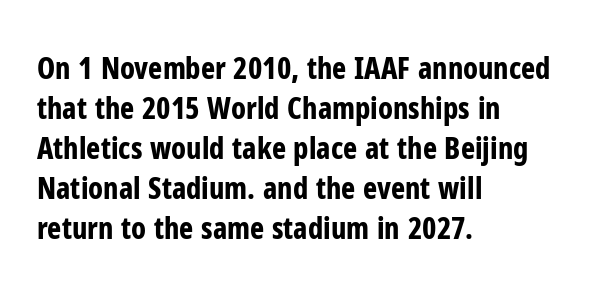
No feet cap the strokes, marking this as sans-serif type. Left-aligned paragraph, ragged on the right. Weight check: bold — yes, fully. It's the straight-up-and-down kind of type. Any mark beneath the type? The region is blank. Students, observe: this is what conventionally led text looks like.
